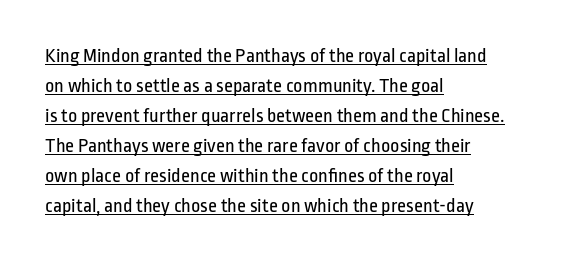
Compared with typical paragraphs, the rows here are spaced about the same. These glyphs show unthickened strokes, regular width or finer. In designer terms, the underline attribute is active on this setting. Teacher's note: observe the even left margin — that is flush-left alignment.
